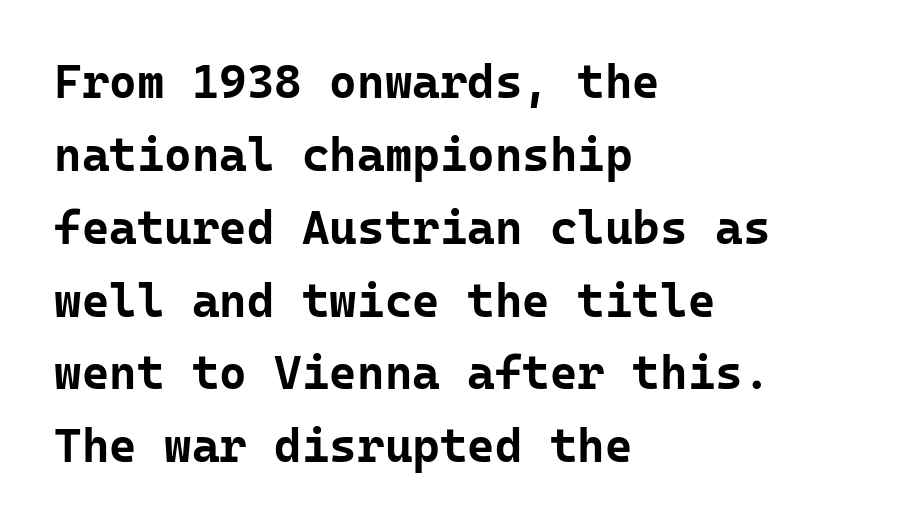
You could count columns in this text — the font is strictly monospaced. The paragraph has a hard left edge and a soft right edge. Observe the ordinary spacing: letters are neighbours, not strangers. A typesetter would mark this as roman, not italic.
